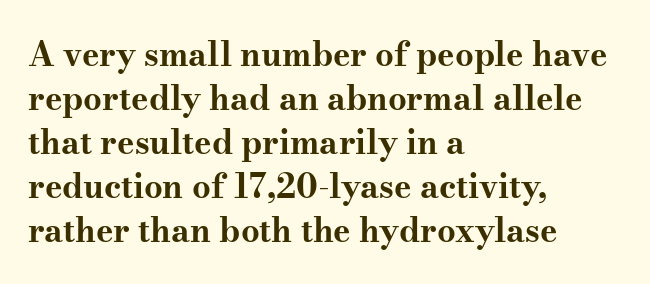
Q: Is the text bold? A: Yes.
Q: Is the text italic (slanted)? A: No, it is upright.
Q: Is the typeface a serif or a sans-serif typeface? A: Serif.
Q: Is the text underlined? A: No.
Q: How is the paragraph aligned? A: Left-aligned.
Q: Is the spacing between letters normal or unusually wide? A: Normal.
Q: Is the spacing between lines tight, normal or loose? A: Normal.
Q: Width (condensed, normal, or wide)? A: Wide.
Q: Stroke contrast? A: Medium.
Q: x-height? A: Small.
Q: Monospaced? A: No.
